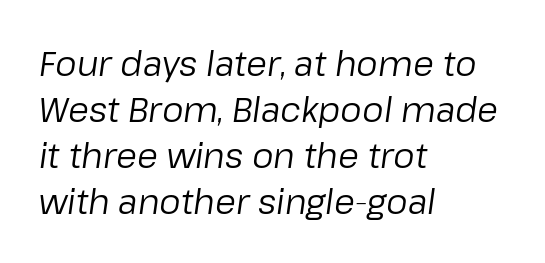
{"italic": "yes", "lean": "right", "slant_degrees": 8, "bold": "no", "weight": "regular", "width": "normal", "stroke_contrast": "low", "x_height": "medium", "monospaced": "no", "underline": "no", "align": "left", "line_spacing": "normal", "line_spacing_ratio": 1.35, "letter_spacing": "normal", "letter_spacing_em": 0.0, "glyph_px": 34}
